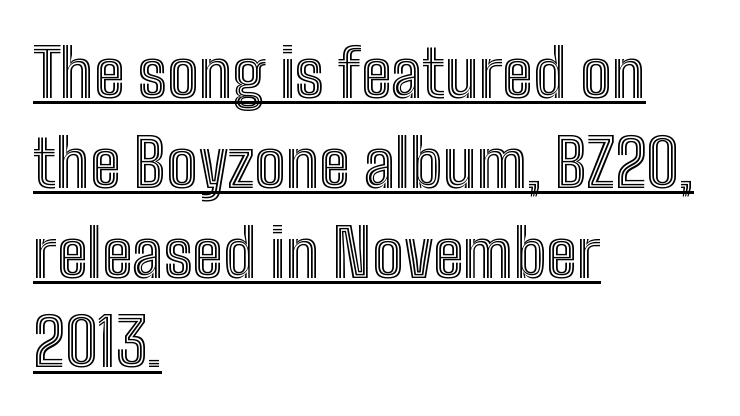
{"italic": "no", "width": "condensed", "x_height": "medium", "monospaced": "no", "underline": "yes", "align": "left", "line_spacing": "normal", "line_spacing_ratio": 1.36, "letter_spacing": "normal", "letter_spacing_em": 0.0, "glyph_px": 66}
